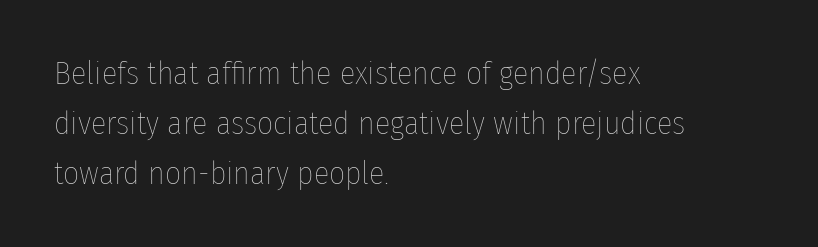
The image shows 32 px thin, condensed type, upright; set left-aligned, normal line spacing (1.56x), normal letter spacing, not underlined; low stroke contrast and a medium x-height.
